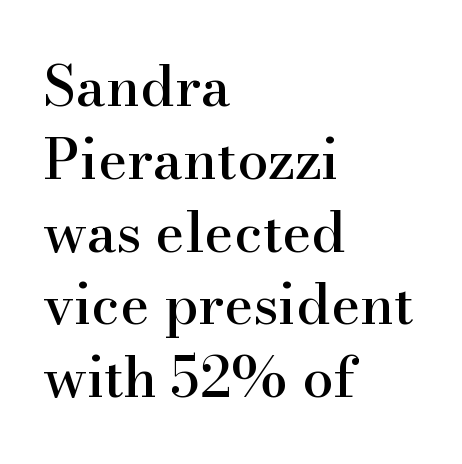
The image shows 56 px serif type, upright; set left-aligned, normal line spacing (1.3x), normal letter spacing, not underlined; high stroke contrast and a small x-height.
